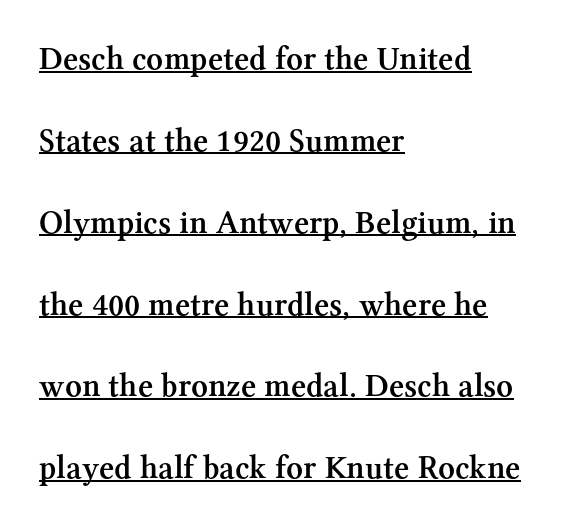
Q: Is the text bold? A: Semi-bold.
Q: Is the text italic (slanted)? A: No, it is upright.
Q: Is the typeface a serif or a sans-serif typeface? A: Serif.
Q: Is the text underlined? A: Yes.
Q: How is the paragraph aligned? A: Left-aligned.
Q: Is the spacing between letters normal or unusually wide? A: Normal.
Q: Is the spacing between lines tight, normal or loose? A: Loose.
Q: Width (condensed, normal, or wide)? A: Normal.
Q: Stroke contrast? A: Medium.
Q: x-height? A: Medium.
Q: Monospaced? A: No.
